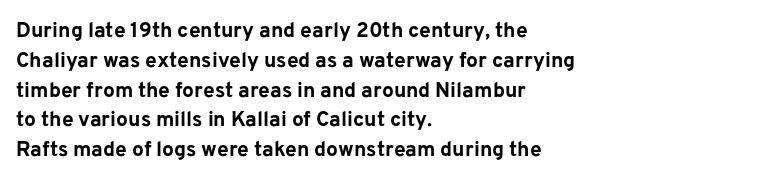
{"italic": "no", "bold": "yes", "underline": "no", "align": "left", "line_spacing": "normal", "line_spacing_ratio": 1.42, "letter_spacing": "normal", "letter_spacing_em": 0.0, "glyph_px": 21}
